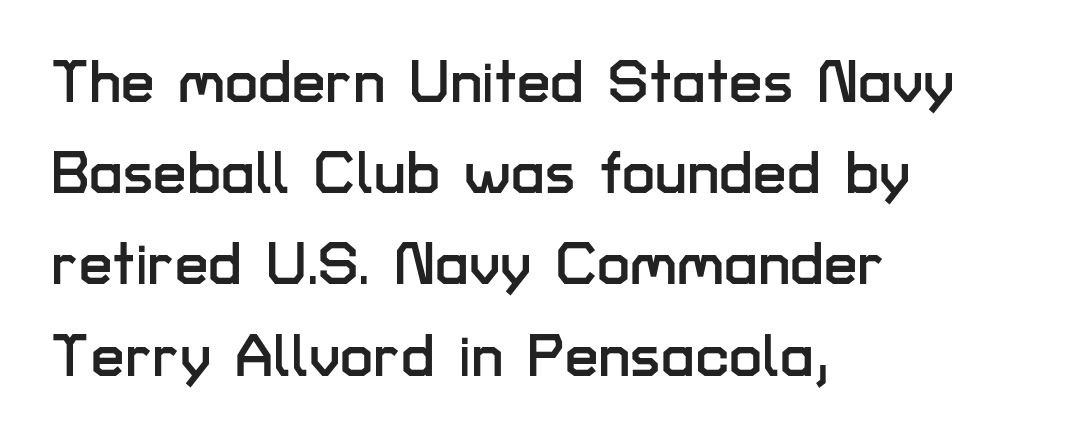
Nobody touched the tracking dial on this one. Unlike italic type, these characters show no tilt at all. Does the type have serifs? No, each stem ends abruptly. Note the varied advance widths — an 'i' is clearly narrower than an 'm'. This sample is left-justified, so line endings fall wherever the words run out.
